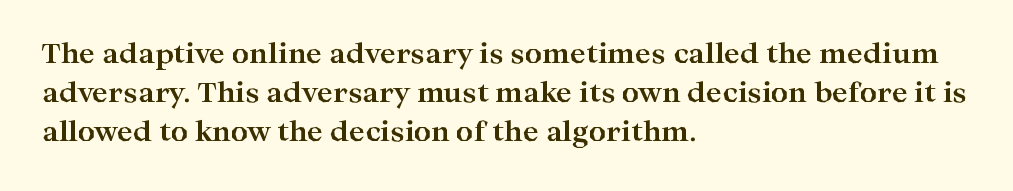
The typography opts for an upright posture over an oblique one. The face used here has the dense, thick strokes of a bold. Words float on clear page, feet unadorned. The typesetter chose a ragged-right arrangement here.
